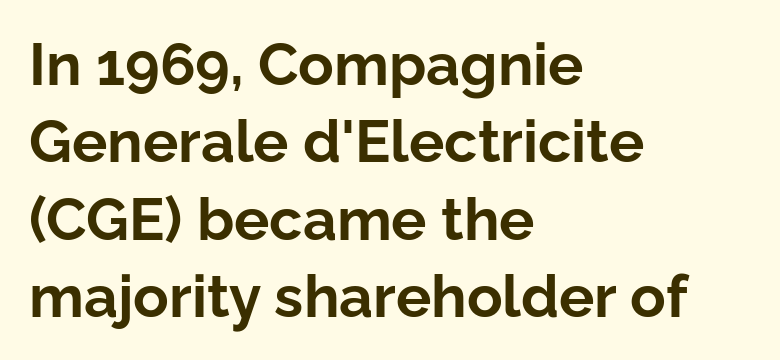
Q: Is the text bold? A: Yes.
Q: Is the text italic (slanted)? A: No, it is upright.
Q: Is the typeface a serif or a sans-serif typeface? A: Sans-serif.
Q: Is the text underlined? A: No.
Q: How is the paragraph aligned? A: Left-aligned.
Q: Is the spacing between letters normal or unusually wide? A: Normal.
Q: Is the spacing between lines tight, normal or loose? A: Normal.
Q: Width (condensed, normal, or wide)? A: Normal.
Q: Stroke contrast? A: Low.
Q: x-height? A: Medium.
Q: Monospaced? A: No.
